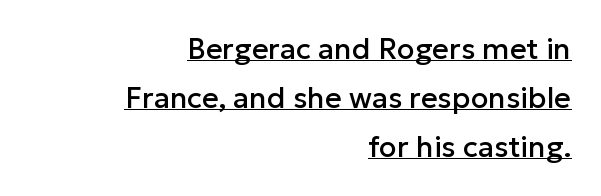
{"serif": "no", "italic": "no", "width": "normal", "stroke_contrast": "low", "x_height": "medium", "monospaced": "no", "underline": "yes", "align": "right", "line_spacing": "normal", "line_spacing_ratio": 1.69, "letter_spacing": "normal", "letter_spacing_em": 0.0, "glyph_px": 29}
